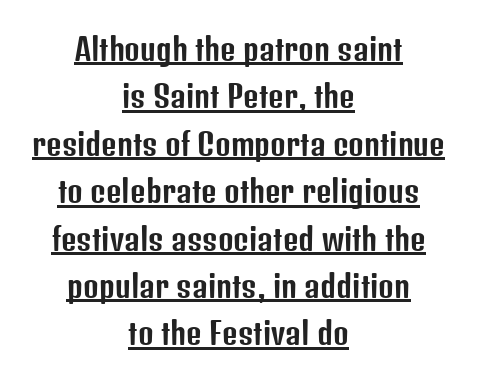
{"serif": "no", "italic": "no", "width": "condensed", "stroke_contrast": "low", "x_height": "medium", "monospaced": "no", "underline": "yes", "align": "center", "line_spacing": "normal", "line_spacing_ratio": 1.58, "letter_spacing": "normal", "letter_spacing_em": 0.0, "glyph_px": 30}
